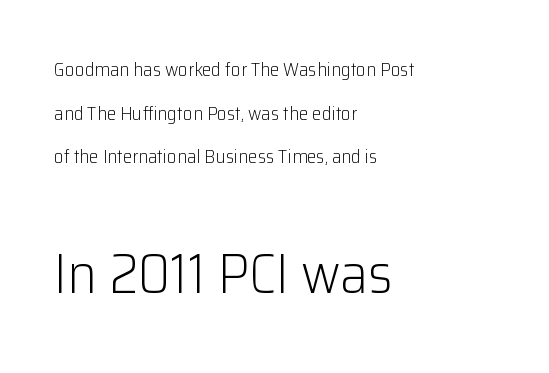
Q: Is the text bold? A: No.
Q: Is the text italic (slanted)? A: No, it is upright.
Q: Is the typeface a serif or a sans-serif typeface? A: Sans-serif.
Q: Is the text underlined? A: No.
Q: How is the paragraph aligned? A: Left-aligned.
Q: Is the spacing between letters normal or unusually wide? A: Normal.
Q: Is the spacing between lines tight, normal or loose? A: Loose.
Q: Which block of text is set in a larger size, the first (top) or the second (bottom)? A: The second (bottom) one.
Q: Width (condensed, normal, or wide)? A: Normal.
Q: Stroke contrast? A: Low.
Q: x-height? A: Medium.
Q: Monospaced? A: No.
